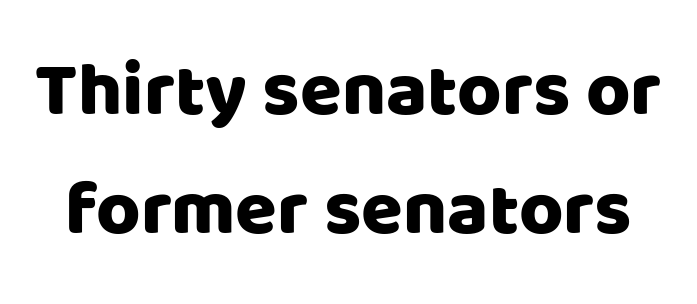
Q: Is the text italic (slanted)? A: No, it is upright.
Q: Is the typeface a serif or a sans-serif typeface? A: Sans-serif.
Q: Is the text underlined? A: No.
Q: Is the spacing between letters normal or unusually wide? A: Normal.
Q: Is the spacing between lines tight, normal or loose? A: Normal.
Q: Width (condensed, normal, or wide)? A: Normal.
Q: Stroke contrast? A: Low.
Q: x-height? A: Large.
Q: Monospaced? A: No.
